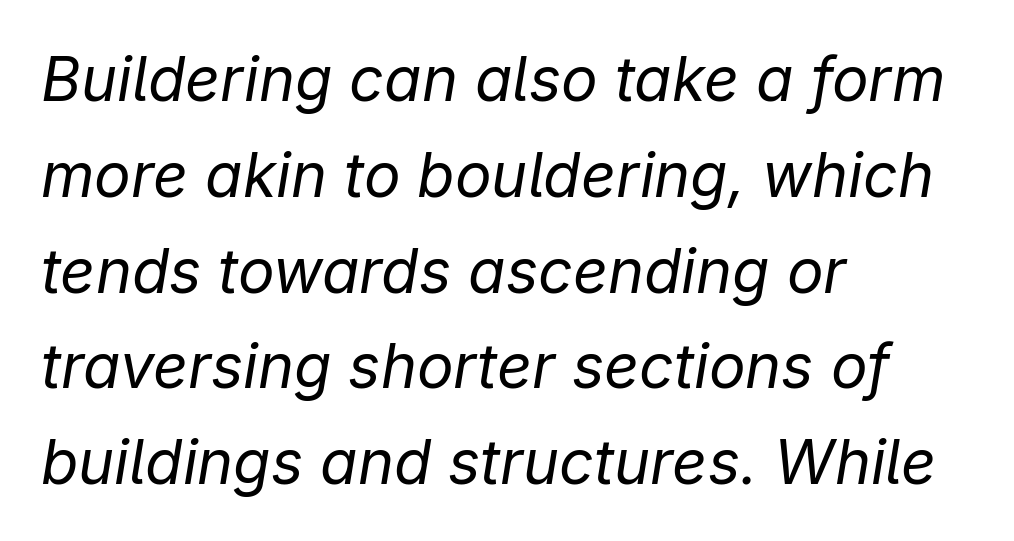
These lines are rendered in a variable-pitch font. The string is rendered with underlining switched off. Weight: regular or lighter. This sample uses plain, unmodified letter spacing. This sample uses an oblique cut, with every glyph tilted off the vertical. Notice how the passage keeps a crisp vertical edge on the left only.
